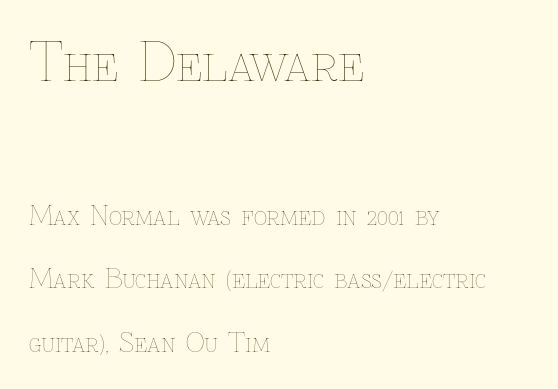
The image shows 52 px thin type, upright; set left-aligned, loose line spacing (2.46x), normal letter spacing, not underlined; the first (top) block is 2.0x larger; low stroke contrast and a medium x-height.
